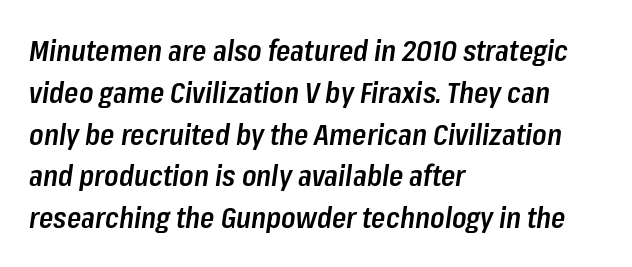
Proportional: the letters do not fall into vertical columns. Check the space under the baseline: it is left empty. Quick note: interline space is typical. Teacher's note: observe the even left margin — that is flush-left alignment. Italic? Definitely — the glyphs are oblique.
